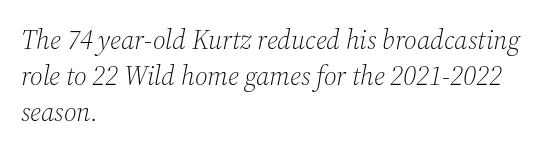
Q: Is the text bold? A: No.
Q: Is the text italic (slanted)? A: Yes, it leans right by about 12 degrees.
Q: Is the text underlined? A: No.
Q: How is the paragraph aligned? A: Left-aligned.
Q: Is the spacing between letters normal or unusually wide? A: Normal.
Q: Is the spacing between lines tight, normal or loose? A: Normal.
